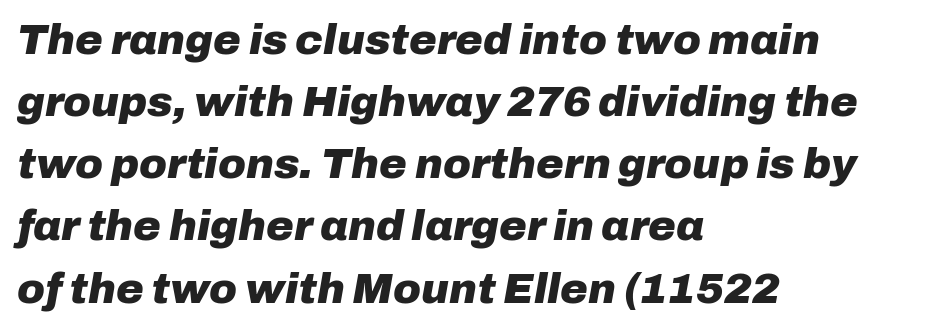
A typesetter would mark this as italic. A normal amount of white space separates one row of letters from the next. Look at the stroke-to-counter ratio: heavy, a bold. The space beneath each line is pristine and unruled. You could not count columns in this text — the font is proportionally spaced. The paragraph shown leans on its left margin.
